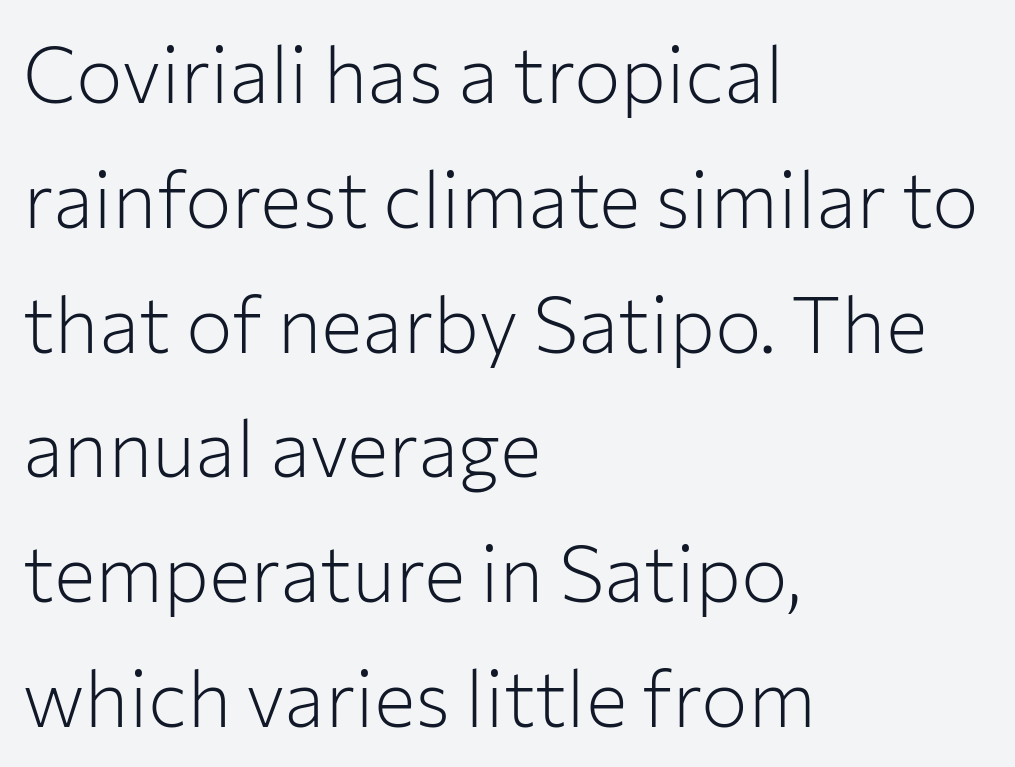
Q: Is the text bold? A: No.
Q: Is the text italic (slanted)? A: No, it is upright.
Q: Is the typeface a serif or a sans-serif typeface? A: Sans-serif.
Q: Is the text underlined? A: No.
Q: How is the paragraph aligned? A: Left-aligned.
Q: Is the spacing between letters normal or unusually wide? A: Normal.
Q: Is the spacing between lines tight, normal or loose? A: Normal.
Q: Width (condensed, normal, or wide)? A: Normal.
Q: Stroke contrast? A: Low.
Q: x-height? A: Medium.
Q: Monospaced? A: No.
